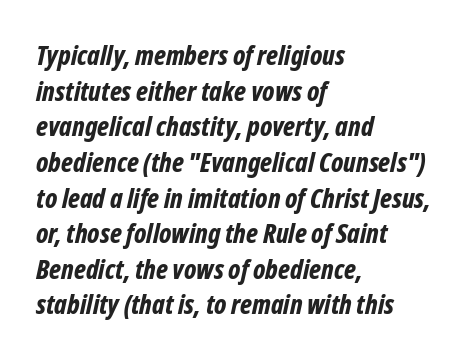
The image shows 27 px bold type, italic (leaning right); set left-aligned, normal line spacing (1.32x), normal letter spacing, not underlined.
